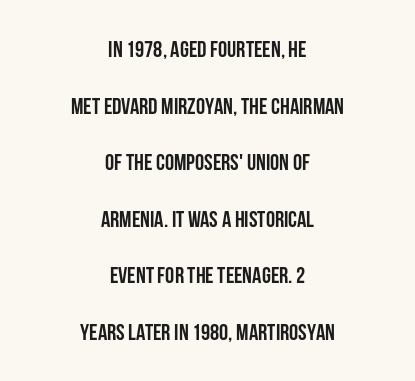
{"italic": "no", "bold": "yes", "underline": "no", "align": "center", "line_spacing": "loose", "line_spacing_ratio": 2.46, "letter_spacing": "normal", "letter_spacing_em": 0.0, "glyph_px": 23}
